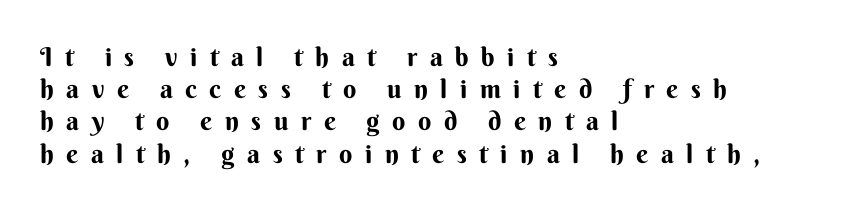
{"italic": "no", "underline": "no", "align": "left", "line_spacing_ratio": 1.24, "letter_spacing": "wide", "letter_spacing_em": 0.48, "glyph_px": 26}
